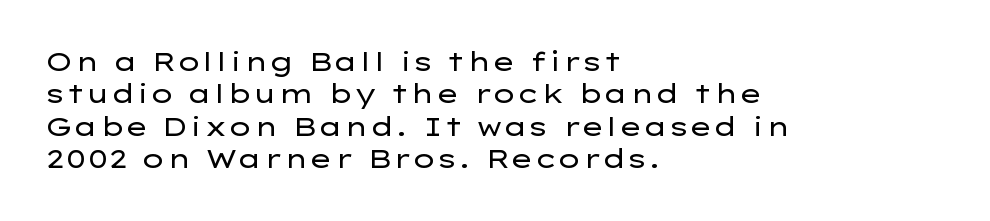
Line spacing here is normal. Nobody touched the tracking dial on this one. Quick note: underline off. Designer's note — italics off, roman on. The lines are quadded left.
